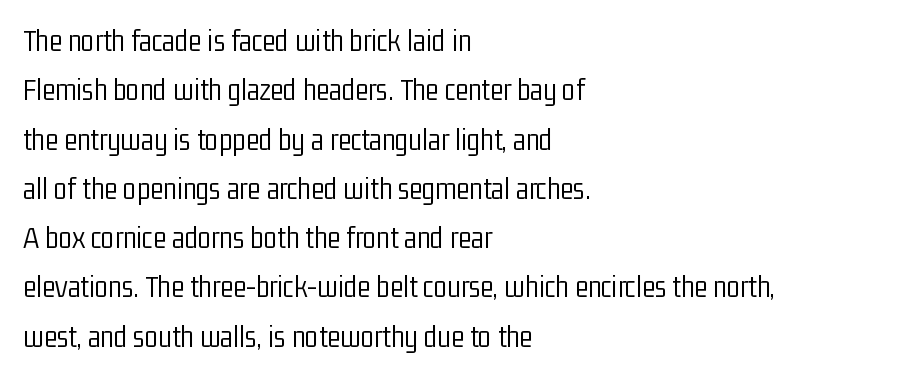
The image shows 31 px light, condensed sans-serif type, upright; set left-aligned, normal line spacing (1.59x), normal letter spacing, not underlined; low stroke contrast and a medium x-height.
